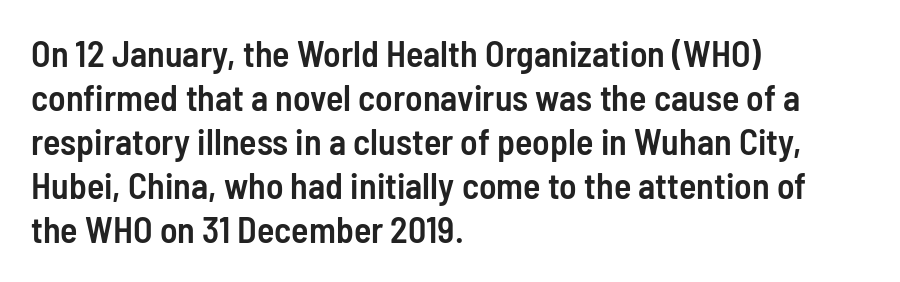
Typeset ragged right — the left edge is the straight one. The face used here is a sans, in the tradition of grotesques and geometrics. Type without underlining. Style check: upright. A semibold gives these letters moderate extra thickness, short of bold. The gaps between neighbouring characters are ordinary and unremarkable.
